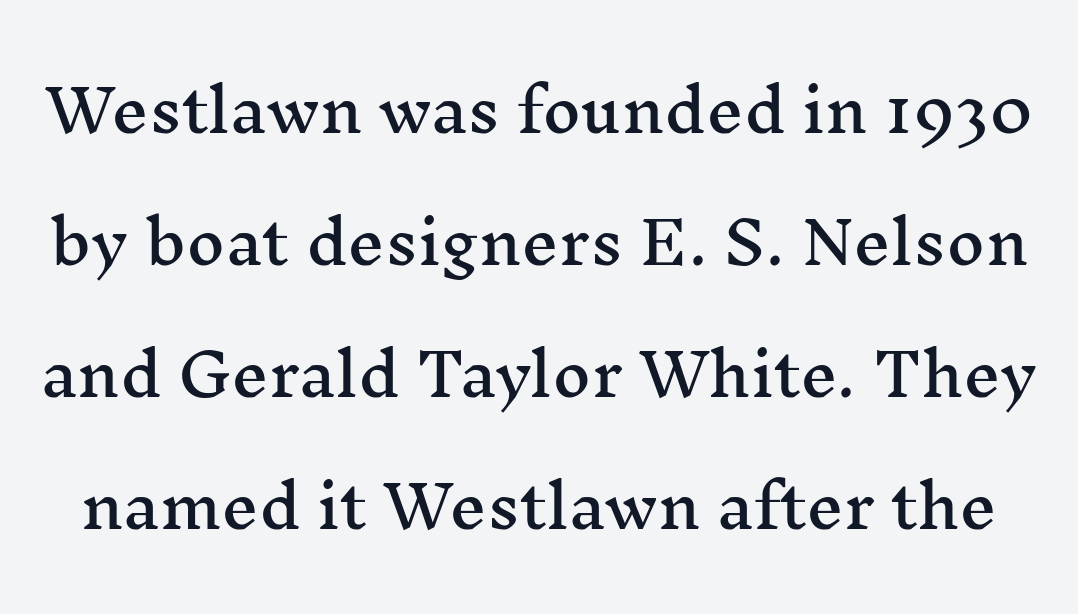
Q: Is the text italic (slanted)? A: No, it is upright.
Q: Is the typeface a serif or a sans-serif typeface? A: Serif.
Q: Is the text underlined? A: No.
Q: Is the spacing between letters normal or unusually wide? A: Normal.
Q: Is the spacing between lines tight, normal or loose? A: Loose.
Q: Width (condensed, normal, or wide)? A: Wide.
Q: Stroke contrast? A: Medium.
Q: x-height? A: Medium.
Q: Monospaced? A: No.
